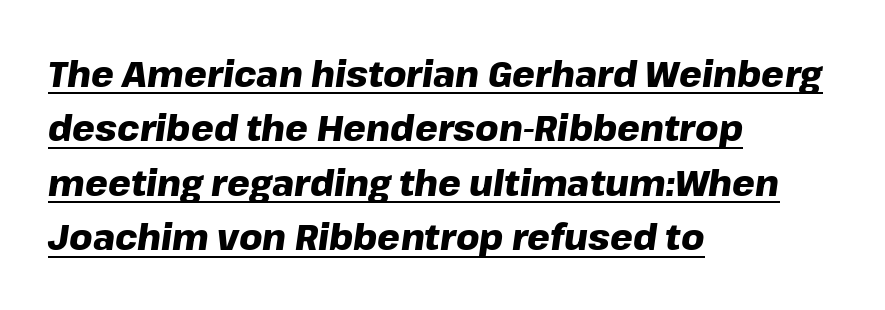
Q: Is the text bold? A: Yes.
Q: Is the text italic (slanted)? A: Yes, it leans right by about 8 degrees.
Q: Is the text underlined? A: Yes.
Q: How is the paragraph aligned? A: Left-aligned.
Q: Is the spacing between letters normal or unusually wide? A: Normal.
Q: Is the spacing between lines tight, normal or loose? A: Normal.
Q: Width (condensed, normal, or wide)? A: Normal.
Q: Stroke contrast? A: Low.
Q: x-height? A: Medium.
Q: Monospaced? A: No.
